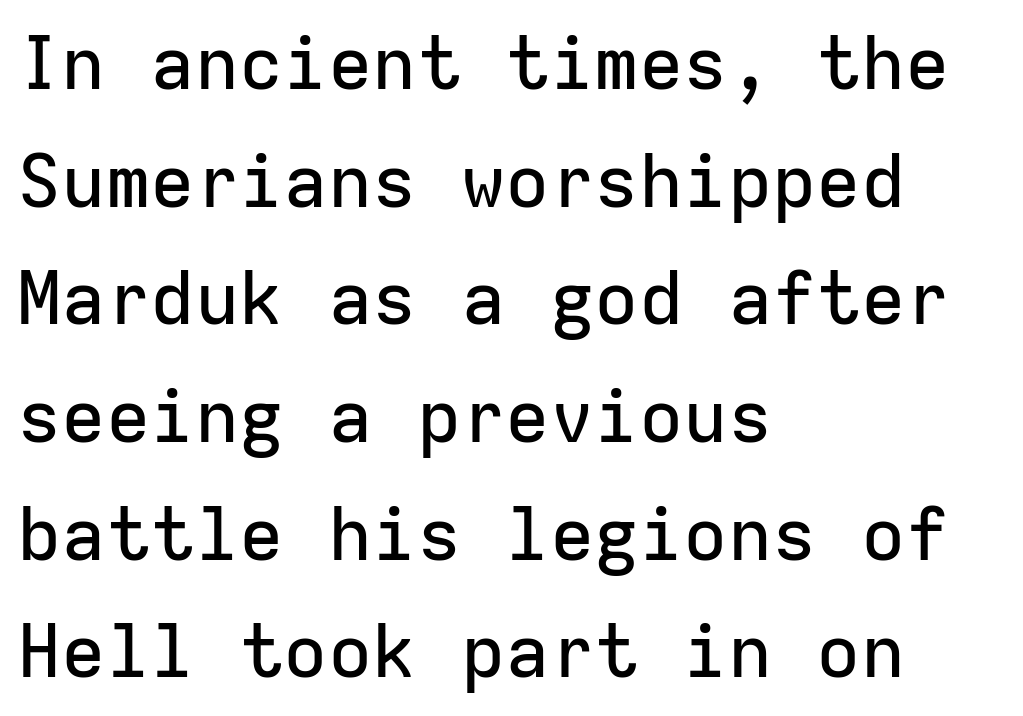
The rows are spaced the way most documents space them. Letters rest on an invisible, unmarked baseline. These lines are rendered in a fixed-pitch font. This is the regular roman posture of the typeface. Alignment: flush left. Classification — sans serif.
